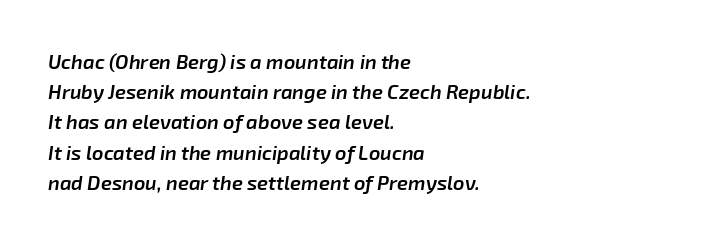
The face used here is a semibold: visibly heavier than regular, lighter than bold. This rendering uses left alignment, leaving the right contour irregular. Line spacing here is normal. Tracking here is standard; glyphs follow each other at the usual distance.
